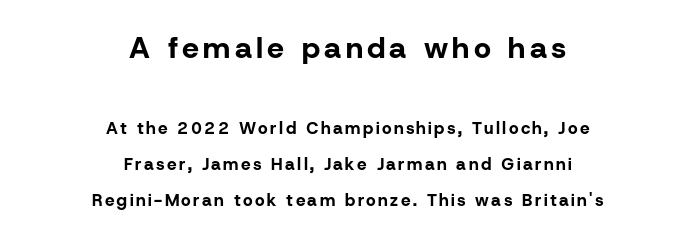
Q: Is the text bold? A: Yes.
Q: Is the text italic (slanted)? A: No, it is upright.
Q: Is the typeface a serif or a sans-serif typeface? A: Sans-serif.
Q: Is the text underlined? A: No.
Q: How is the paragraph aligned? A: Centered.
Q: Is the spacing between lines tight, normal or loose? A: Loose.
Q: Which block of text is set in a larger size, the first (top) or the second (bottom)? A: The first (top) one.
Q: Width (condensed, normal, or wide)? A: Normal.
Q: Stroke contrast? A: Low.
Q: x-height? A: Medium.
Q: Monospaced? A: No.
